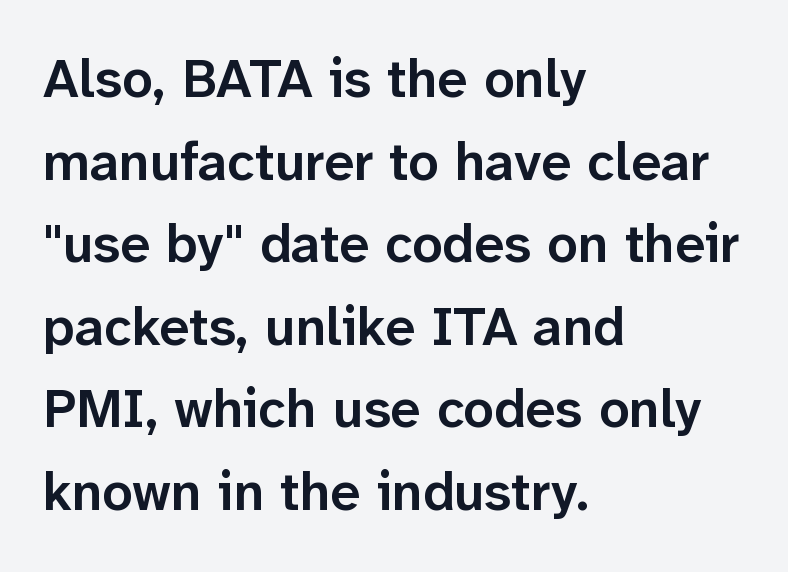
The image shows 54 px semibold sans-serif type, upright; set left-aligned, normal line spacing (1.53x), normal letter spacing, not underlined; low stroke contrast and a medium x-height.
